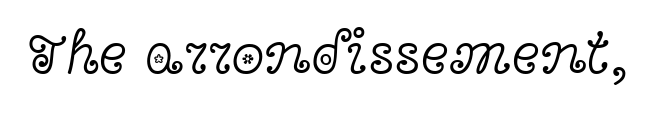
The image shows 60 px light, wide serif type, upright; set normal letter spacing, not underlined; a medium x-height.
